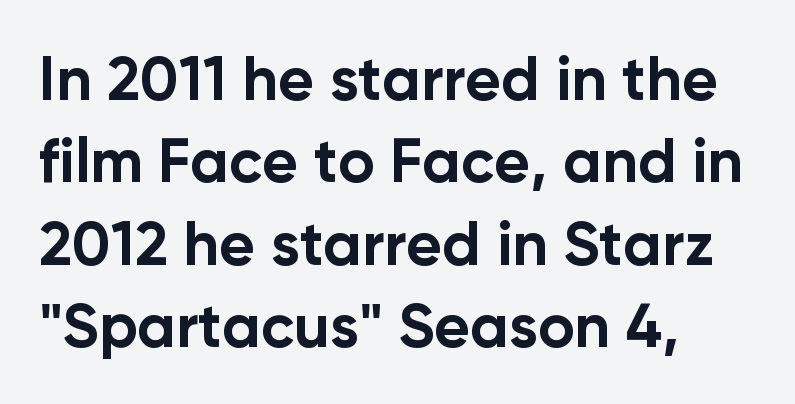
The typeface chosen for these lines omits serifs. The sample has been set heavy, in full bold. Spacing between characters is what you'd get straight out of the box. Upright lettering throughout. Descenders hang freely into open space.
